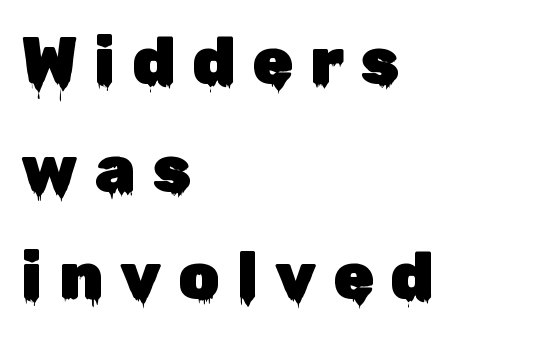
{"serif": "no", "italic": "no", "width": "normal", "stroke_contrast": "low", "x_height": "medium", "monospaced": "no", "underline": "no", "align": "left", "line_spacing": "normal", "line_spacing_ratio": 1.63, "letter_spacing": "wide", "letter_spacing_em": 0.25, "glyph_px": 66}
